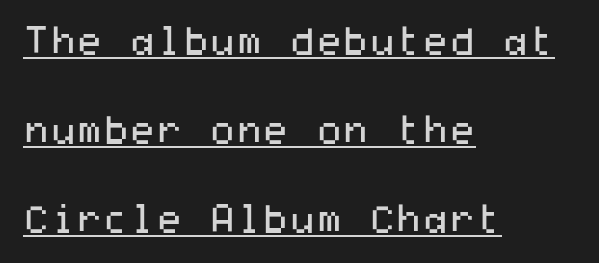
Quick note: interline space is abundant. Stroke terminals: plain, sans-serif. Layout note: lines flush left. How are the letters spaced? Ordinarily, with no added tracking. Stroke thickness stays within the range of a standard reading face or lighter. The face used here appears with an underline applied.
